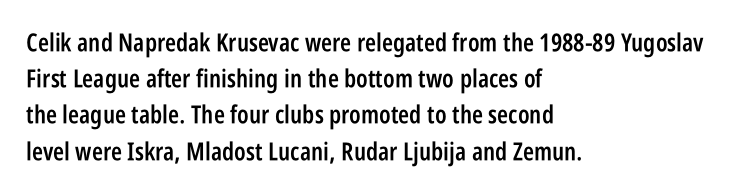
Q: Is the text bold? A: Semi-bold.
Q: Is the text italic (slanted)? A: No, it is upright.
Q: Is the text underlined? A: No.
Q: How is the paragraph aligned? A: Left-aligned.
Q: Is the spacing between letters normal or unusually wide? A: Normal.
Q: Is the spacing between lines tight, normal or loose? A: Normal.
